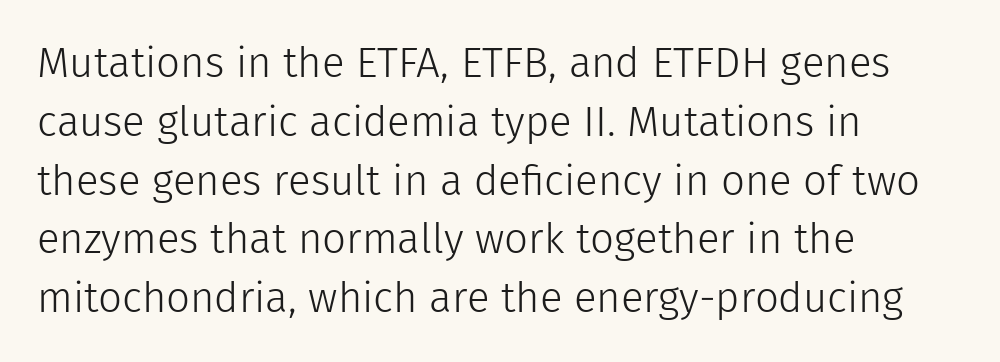
{"serif": "no", "italic": "no", "bold": "no", "weight": "light", "width": "normal", "stroke_contrast": "low", "x_height": "medium", "monospaced": "no", "underline": "no", "align": "left", "line_spacing": "normal", "line_spacing_ratio": 1.4, "letter_spacing": "normal", "letter_spacing_em": 0.0, "glyph_px": 42}
